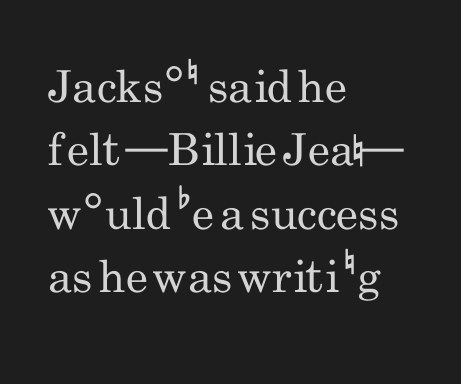
The gap between lines stays unmarked. If you drew a ruler down the left edge, every line would touch it. The passage shown is typed in a proportional face where columns would drift. Observe the absence of serifs on each vertical stroke in this sample. Spacing between characters is what you'd get straight out of the box. The face looks like a standard text weight, possibly lighter.
